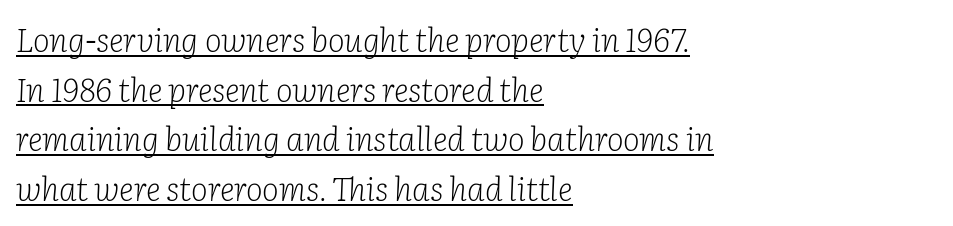
{"serif": "yes", "italic": "yes", "lean": "right", "slant_degrees": 2, "bold": "no", "weight": "light", "width": "normal", "stroke_contrast": "low", "x_height": "medium", "monospaced": "no", "underline": "yes", "align": "left", "line_spacing": "normal", "line_spacing_ratio": 1.55, "letter_spacing": "normal", "letter_spacing_em": 0.0, "glyph_px": 32}
